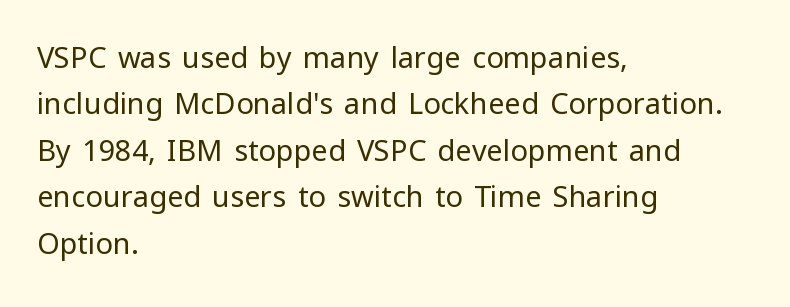
Q: Is the text bold? A: No.
Q: Is the text italic (slanted)? A: No, it is upright.
Q: Is the typeface a serif or a sans-serif typeface? A: Sans-serif.
Q: Is the text underlined? A: No.
Q: How is the paragraph aligned? A: Left-aligned.
Q: Is the spacing between letters normal or unusually wide? A: Normal.
Q: Is the spacing between lines tight, normal or loose? A: Normal.
Q: Width (condensed, normal, or wide)? A: Normal.
Q: Stroke contrast? A: Low.
Q: x-height? A: Medium.
Q: Monospaced? A: No.
